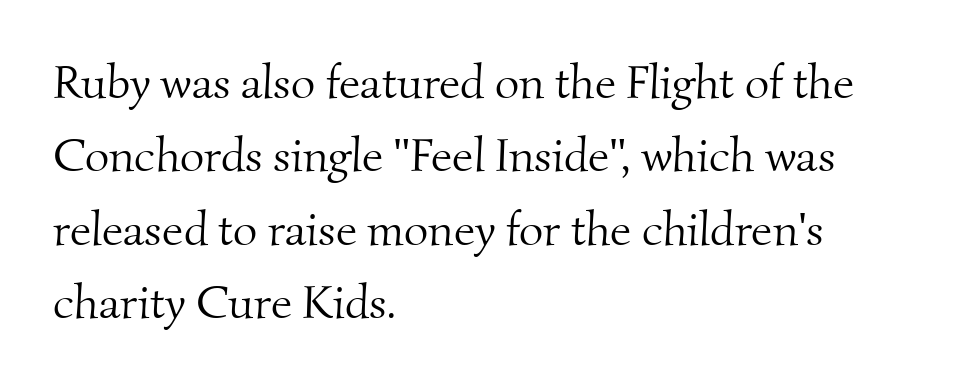
The rendering uses a moderate line-height, typical for paragraphs. Letters rest on an invisible, unmarked baseline. Think standard paragraph weight, or any step lighter than that. Varying glyph widths throughout — classic text-font behaviour. In terms of letterspacing, this is plain default setting. The passage is arranged the way most books set body copy — flush left.
